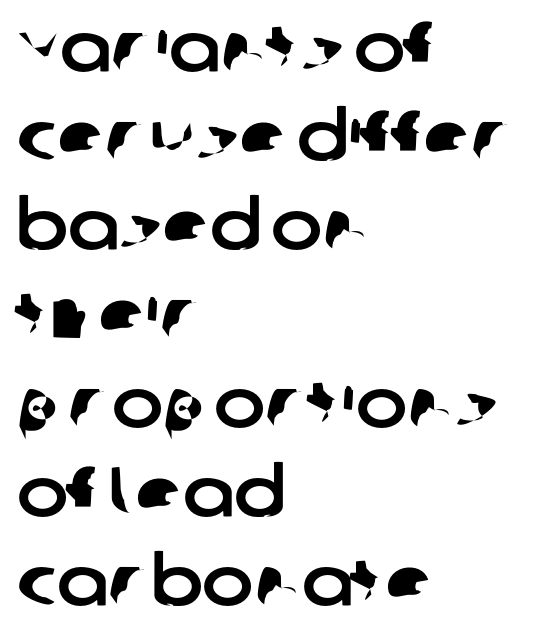
The image shows 69 px sans-serif type; set left-aligned, normal line spacing (1.29x), normal letter spacing, not underlined; low stroke contrast and a large x-height.
